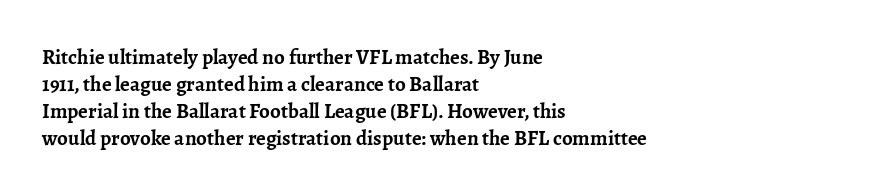
The image shows 21 px bold type, upright; set left-aligned, normal line spacing (1.28x), normal letter spacing, not underlined.
